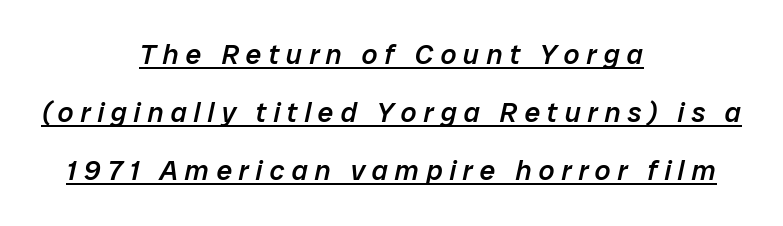
Alignment: centered. These lines are rendered in a variable-pitch font. A rule runs beneath these lines of type. Designer's note — italics engaged.
